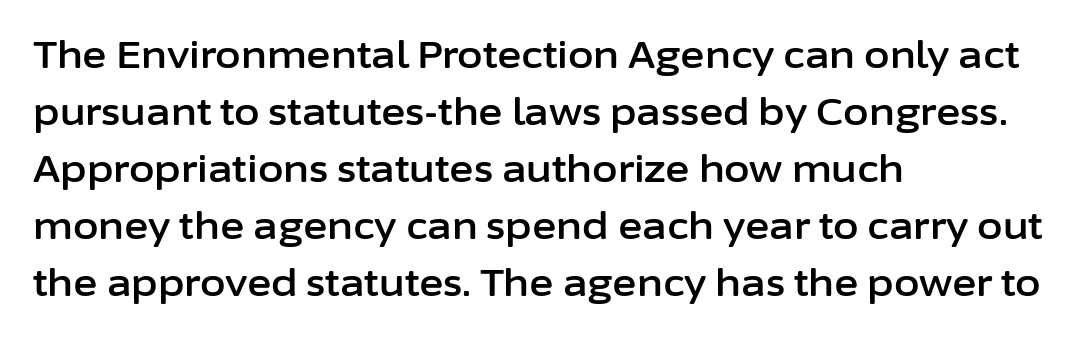
Are there feet on the stems? There aren't — it's a sans. The letters advance in unequal steps, a hallmark of proportional type. The horizontal fit of the characters is conventional and even. A normal amount of white space separates one row of letters from the next. Just letters on the line, the space beneath them empty.
